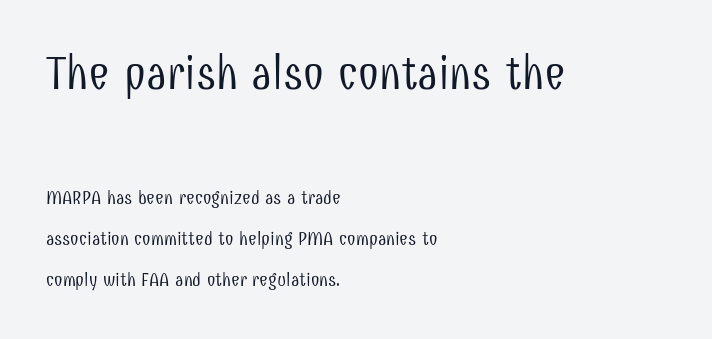
Q: Is the text bold? A: No.
Q: Is the text italic (slanted)? A: No, it is upright.
Q: Is the typeface a serif or a sans-serif typeface? A: Sans-serif.
Q: Is the text underlined? A: No.
Q: How is the paragraph aligned? A: Left-aligned.
Q: Is the spacing between letters normal or unusually wide? A: Normal.
Q: Is the spacing between lines tight, normal or loose? A: Loose.
Q: Which block of text is set in a larger size, the first (top) or the second (bottom)? A: The first (top) one.
Q: Width (condensed, normal, or wide)? A: Condensed.
Q: Stroke contrast? A: Low.
Q: x-height? A: Medium.
Q: Monospaced? A: No.
